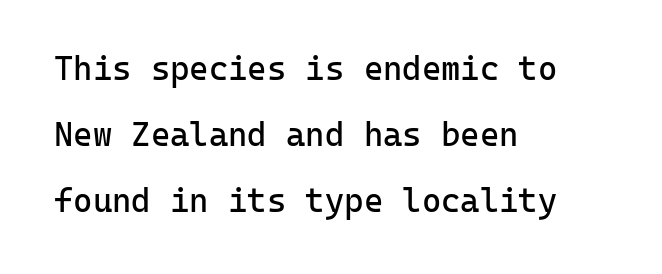
Q: Is the text bold? A: No.
Q: Is the text italic (slanted)? A: No, it is upright.
Q: Is the typeface a serif or a sans-serif typeface? A: Sans-serif.
Q: Is the text underlined? A: No.
Q: How is the paragraph aligned? A: Left-aligned.
Q: Is the spacing between letters normal or unusually wide? A: Normal.
Q: Is the spacing between lines tight, normal or loose? A: Loose.
Q: Width (condensed, normal, or wide)? A: Normal.
Q: Stroke contrast? A: Low.
Q: x-height? A: Medium.
Q: Monospaced? A: Yes.
